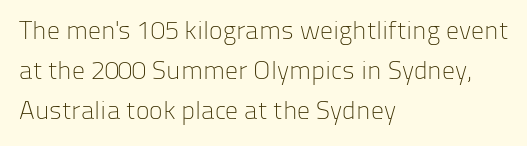
The image shows 26 px text type, upright; set left-aligned, normal line spacing (1.54x), normal letter spacing, not underlined.
